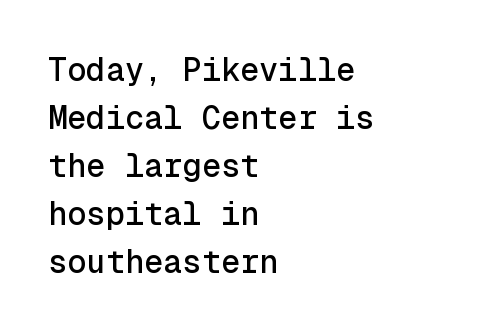
{"serif": "no", "italic": "no", "width": "normal", "x_height": "medium", "monospaced": "yes", "underline": "no", "align": "left", "line_spacing": "normal", "line_spacing_ratio": 1.5, "letter_spacing": "normal", "letter_spacing_em": 0.0, "glyph_px": 32}
